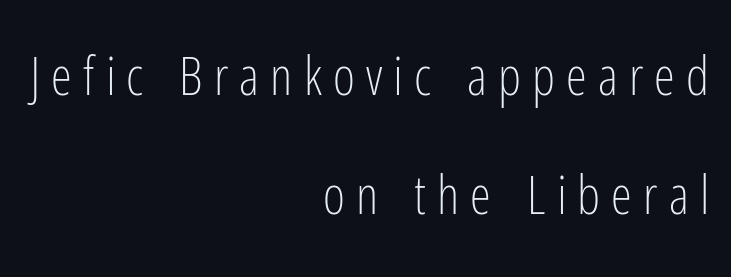
No italicization has been applied; the sample stays upright. This is sans-serif lettering, the kind often seen on screens and signage. The leading is generous, giving the passage an open texture. The typesetter chose a ragged-left arrangement here. Anything drawn beneath the words? Only blank space.
